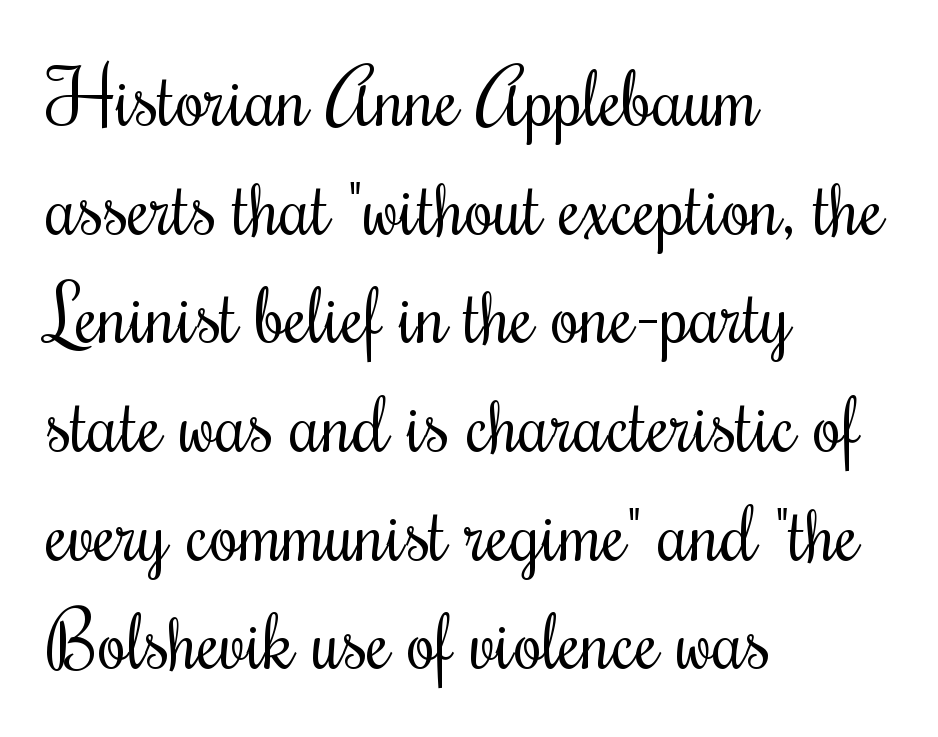
Q: Is the text bold? A: No.
Q: Is the text italic (slanted)? A: Yes.
Q: Is the typeface a serif or a sans-serif typeface? A: Serif.
Q: Is the text underlined? A: No.
Q: How is the paragraph aligned? A: Left-aligned.
Q: Is the spacing between letters normal or unusually wide? A: Normal.
Q: Is the spacing between lines tight, normal or loose? A: Normal.
Q: Width (condensed, normal, or wide)? A: Condensed.
Q: Stroke contrast? A: Medium.
Q: x-height? A: Small.
Q: Monospaced? A: No.
